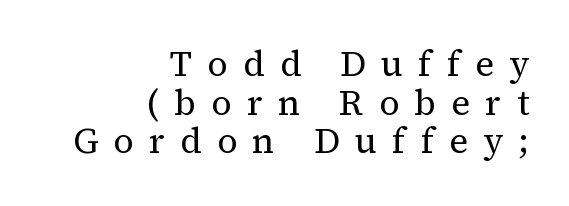
{"serif": "yes", "italic": "no", "bold": "no", "weight": "regular", "width": "normal", "stroke_contrast": "medium", "x_height": "medium", "monospaced": "no", "underline": "no", "align": "right", "line_spacing": "tight", "line_spacing_ratio": 1.07, "letter_spacing": "wide", "letter_spacing_em": 0.42, "glyph_px": 36}
